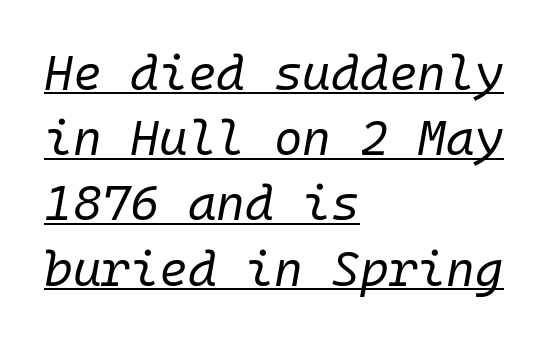
The image shows 49 px regular-weight type, italic (leaning right), monospaced; set left-aligned, normal line spacing (1.33x), normal letter spacing, underlined; low stroke contrast and a medium x-height.
